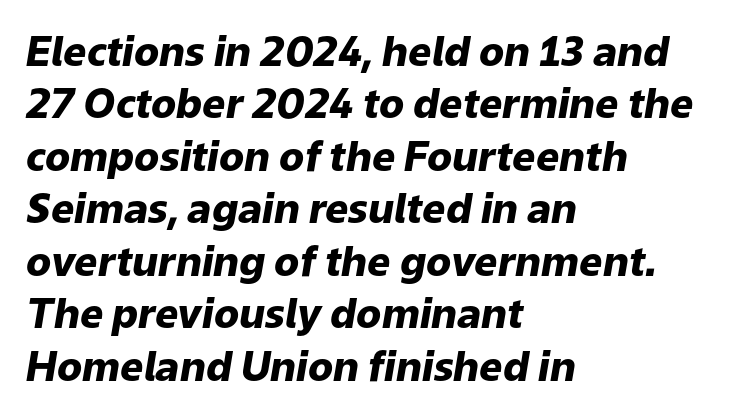
{"italic": "yes", "lean": "right", "slant_degrees": 9, "bold": "yes", "weight": "heavy", "width": "normal", "stroke_contrast": "low", "x_height": "medium", "monospaced": "no", "underline": "no", "align": "left", "line_spacing": "normal", "line_spacing_ratio": 1.28, "letter_spacing": "normal", "letter_spacing_em": 0.0, "glyph_px": 41}
